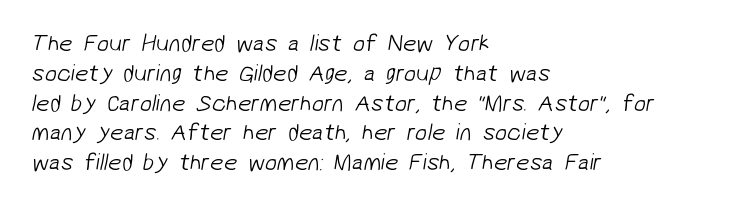
Q: Is the text bold? A: No.
Q: Is the text underlined? A: No.
Q: How is the paragraph aligned? A: Left-aligned.
Q: Is the spacing between letters normal or unusually wide? A: Normal.
